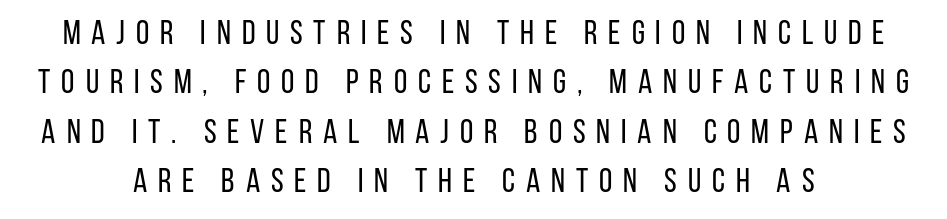
{"serif": "no", "italic": "no", "bold": "no", "weight": "regular", "width": "condensed", "stroke_contrast": "low", "x_height": "large", "monospaced": "no", "underline": "no", "align": "center", "line_spacing": "normal", "line_spacing_ratio": 1.45, "letter_spacing": "wide", "letter_spacing_em": 0.32, "glyph_px": 34}
